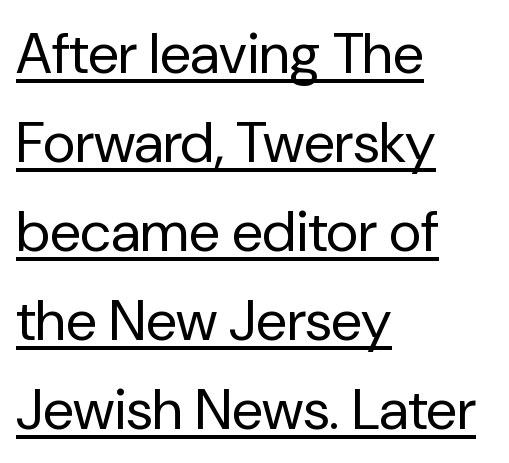
These lines are rendered in a variable-pitch font. This sample uses a sans-serif face. The font is comparable to plain body text, perhaps lighter. The line-height multiplier appears to be the usual default. The specimen includes a rule beneath the text block's lines. Is there any slant? The stems are plumb.
